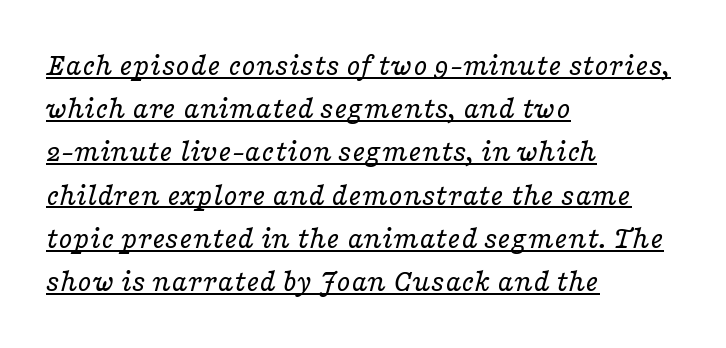
{"serif": "yes", "italic": "yes", "lean": "right", "slant_degrees": 16, "bold": "no", "weight": "regular", "width": "wide", "stroke_contrast": "low", "x_height": "medium", "monospaced": "no", "underline": "yes", "align": "left", "line_spacing": "normal", "line_spacing_ratio": 1.35, "letter_spacing": "normal", "letter_spacing_em": 0.0, "glyph_px": 32}
